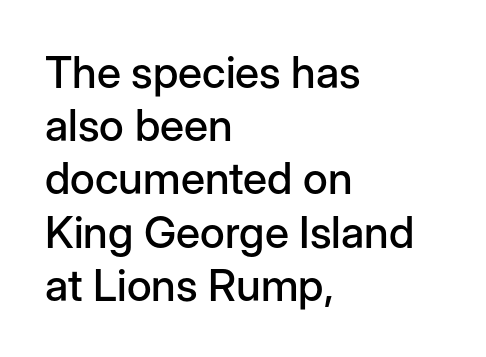
The image shows 44 px sans-serif type, upright; set left-aligned, line spacing 1.21x, normal letter spacing, not underlined; low stroke contrast and a medium x-height.
